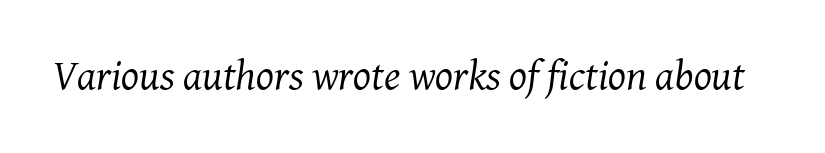
{"serif": "yes", "italic": "yes", "lean": "right", "slant_degrees": 8, "bold": "no", "weight": "regular", "width": "normal", "stroke_contrast": "medium", "x_height": "medium", "monospaced": "no", "underline": "no", "letter_spacing": "normal", "letter_spacing_em": 0.0, "glyph_px": 42}
